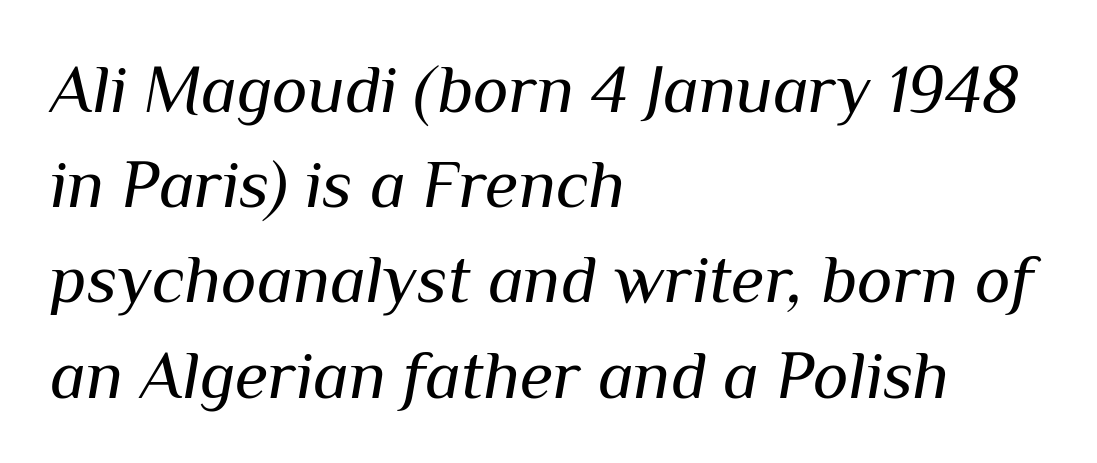
The image shows 68 px regular-weight type, italic (leaning right); set left-aligned, normal line spacing (1.4x), normal letter spacing, not underlined; medium stroke contrast and a medium x-height.
